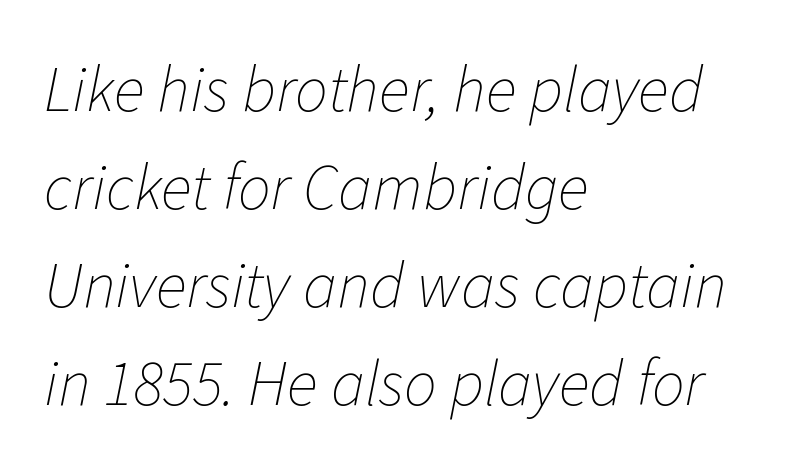
Q: Is the text bold? A: No.
Q: Is the text italic (slanted)? A: Yes, it leans right by about 11 degrees.
Q: Is the text underlined? A: No.
Q: How is the paragraph aligned? A: Left-aligned.
Q: Is the spacing between letters normal or unusually wide? A: Normal.
Q: Is the spacing between lines tight, normal or loose? A: Normal.
Q: Width (condensed, normal, or wide)? A: Normal.
Q: Stroke contrast? A: Low.
Q: x-height? A: Medium.
Q: Monospaced? A: No.
